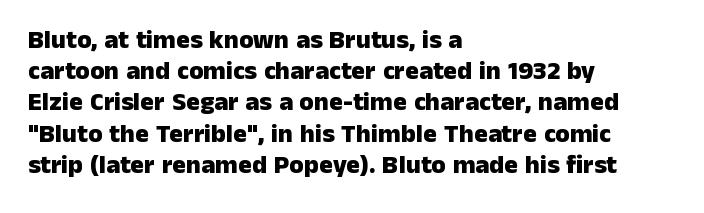
A typesetter would mark this as roman, not italic. The face used here is rendered with its standard letterfit. As a designer I'd log this as weight 700, bold. Underlining? Definitely not there. The text block is weighted toward the left margin, trailing off unevenly rightward.
